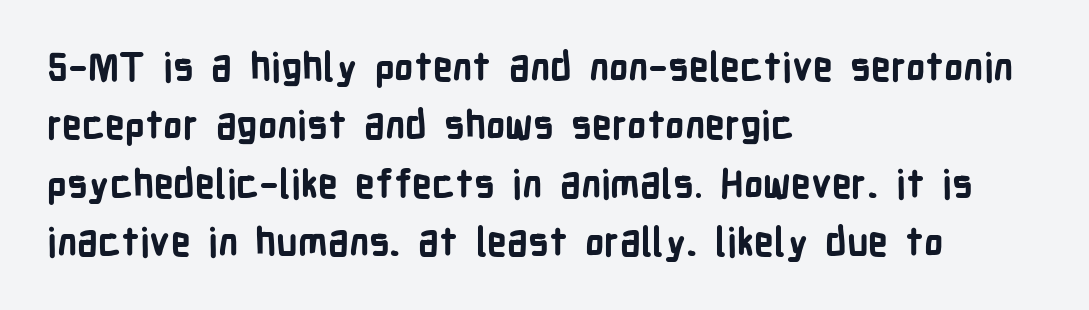
The lines in this sample share a left origin and differ only in where they stop. Leading matches the norm, producing a regular column. Strong, thick strokes mark this as bold type. Look at the tracking — it's just the regular setting, nothing added.
